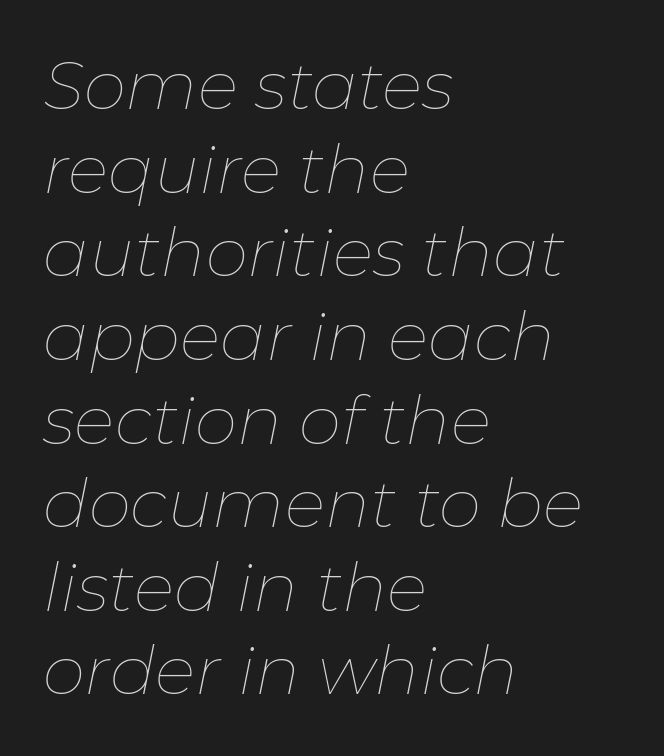
{"italic": "yes", "lean": "right", "slant_degrees": 11, "bold": "no", "weight": "thin", "width": "normal", "stroke_contrast": "low", "x_height": "medium", "monospaced": "no", "underline": "no", "align": "left", "line_spacing_ratio": 1.23, "letter_spacing": "normal", "letter_spacing_em": 0.0, "glyph_px": 68}
